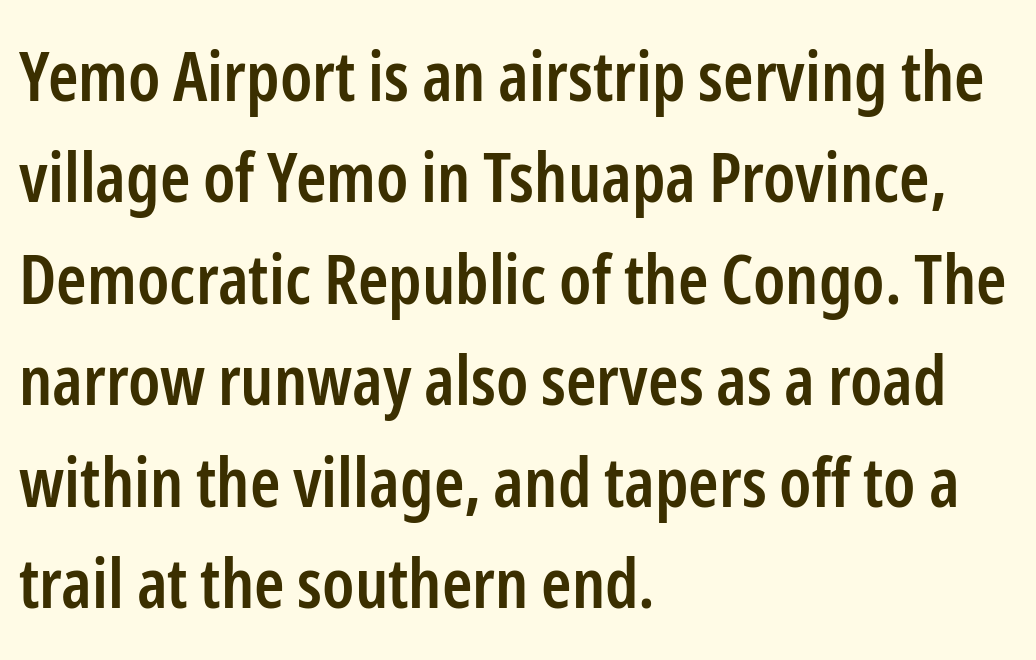
The image shows 69 px semibold, condensed sans-serif type, upright; set left-aligned, normal line spacing (1.47x), normal letter spacing, not underlined; low stroke contrast and a medium x-height.
